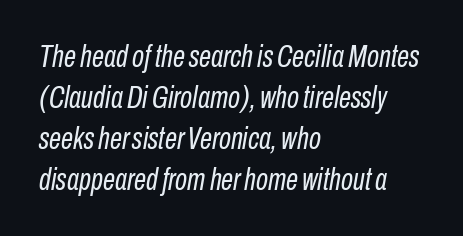
Q: Is the text bold? A: No.
Q: Is the text italic (slanted)? A: Yes, it leans right by about 10 degrees.
Q: Is the text underlined? A: No.
Q: How is the paragraph aligned? A: Left-aligned.
Q: Is the spacing between letters normal or unusually wide? A: Normal.
Q: Is the spacing between lines tight, normal or loose? A: Normal.
Q: Width (condensed, normal, or wide)? A: Condensed.
Q: Stroke contrast? A: Low.
Q: x-height? A: Medium.
Q: Monospaced? A: No.
